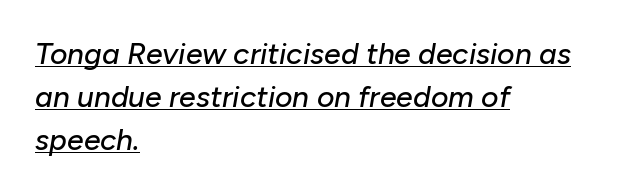
Regular leading. Character widths vary here, with narrow letters taking less room than wide ones. The gaps between neighbouring characters are ordinary and unremarkable. The setting favours the left margin, as ordinary paragraphs usually do. The rendered words wear a rule along their underside.
